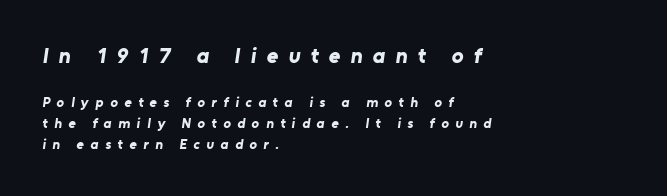
Which of the two is more prominent by size? The first, at the top. Teacher's note: observe the even left margin — that is flush-left alignment. Tracking here is generous; glyphs stand well apart from one another. Notice how thick the strokes are: this is what a full bold looks like. A bare baseline throughout the passage.
